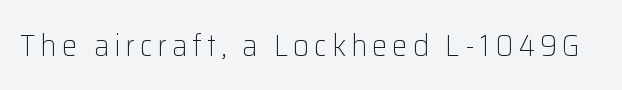
{"serif": "no", "italic": "no", "bold": "no", "weight": "light", "width": "normal", "stroke_contrast": "low", "x_height": "medium", "monospaced": "no", "underline": "no", "glyph_px": 31}
